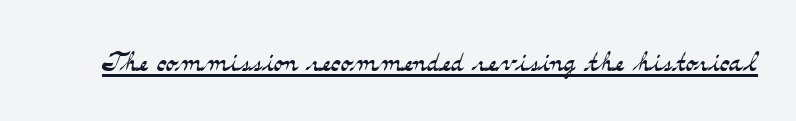
{"serif": "yes", "bold": "no", "weight": "light", "width": "wide", "stroke_contrast": "medium", "x_height": "small", "monospaced": "no", "underline": "yes", "letter_spacing": "normal", "letter_spacing_em": 0.0, "glyph_px": 37}
